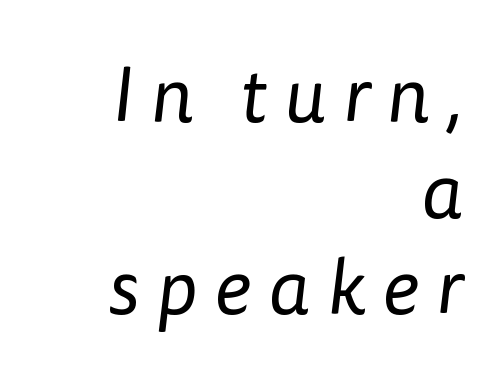
The image shows 77 px regular-weight sans-serif type; set right-aligned, normal line spacing (1.25x), unusually wide letter spacing (+0.22 em), not underlined; low stroke contrast and a medium x-height.
